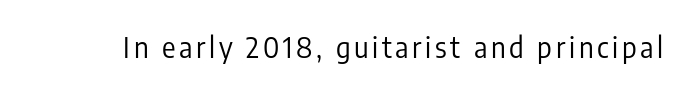
Q: Is the text bold? A: No.
Q: Is the text italic (slanted)? A: No, it is upright.
Q: Is the typeface a serif or a sans-serif typeface? A: Sans-serif.
Q: Is the text underlined? A: No.
Q: Width (condensed, normal, or wide)? A: Condensed.
Q: Stroke contrast? A: Low.
Q: x-height? A: Medium.
Q: Monospaced? A: No.
